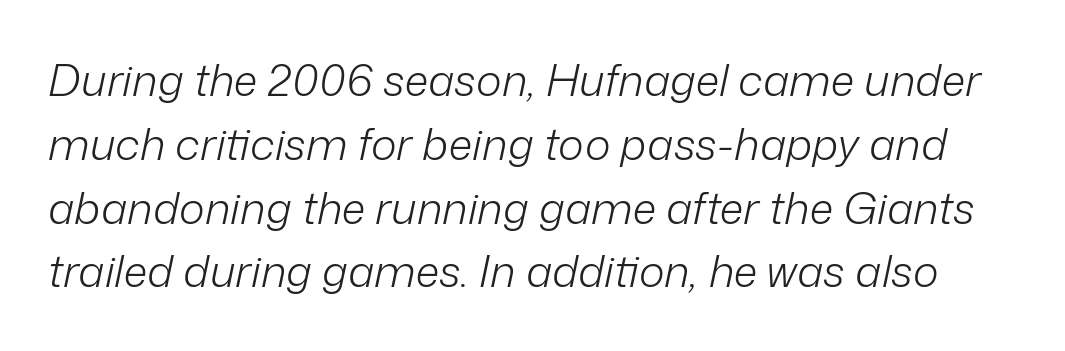
The image shows 44 px light type, italic (leaning right); set normal line spacing (1.45x), normal letter spacing, not underlined; low stroke contrast and a medium x-height.
